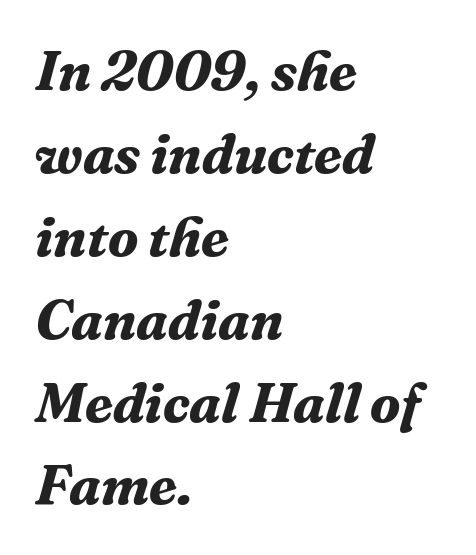
{"serif": "yes", "italic": "yes", "lean": "right", "slant_degrees": 16, "bold": "yes", "weight": "bold", "width": "normal", "stroke_contrast": "medium", "x_height": "medium", "monospaced": "no", "underline": "no", "align": "left", "line_spacing": "normal", "line_spacing_ratio": 1.48, "letter_spacing": "normal", "letter_spacing_em": 0.0, "glyph_px": 56}
